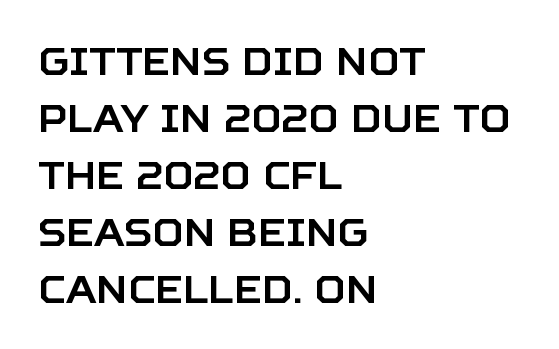
{"serif": "no", "italic": "no", "width": "normal", "stroke_contrast": "low", "x_height": "large", "monospaced": "no", "underline": "no", "align": "left", "line_spacing": "normal", "line_spacing_ratio": 1.5, "letter_spacing": "normal", "letter_spacing_em": 0.0, "glyph_px": 38}
